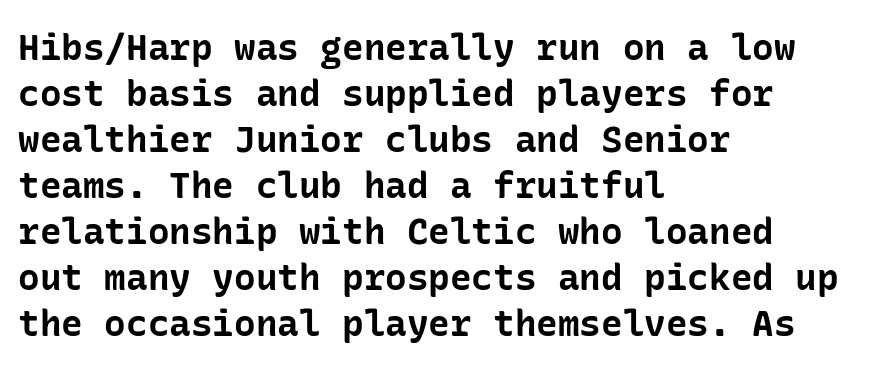
Q: Is the text bold? A: Yes.
Q: Is the text italic (slanted)? A: No, it is upright.
Q: Is the typeface a serif or a sans-serif typeface? A: Sans-serif.
Q: Is the text underlined? A: No.
Q: How is the paragraph aligned? A: Left-aligned.
Q: Is the spacing between letters normal or unusually wide? A: Normal.
Q: Is the spacing between lines tight, normal or loose? A: Normal.
Q: Width (condensed, normal, or wide)? A: Normal.
Q: Stroke contrast? A: Low.
Q: x-height? A: Medium.
